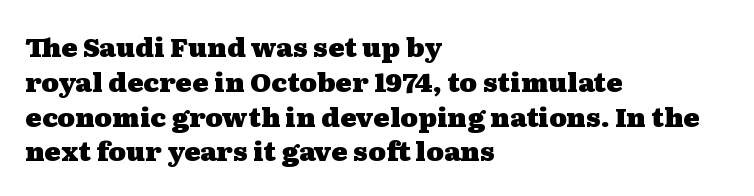
{"italic": "no", "bold": "yes", "underline": "no", "align": "left", "line_spacing": "normal", "line_spacing_ratio": 1.29, "letter_spacing": "normal", "letter_spacing_em": 0.0, "glyph_px": 27}
